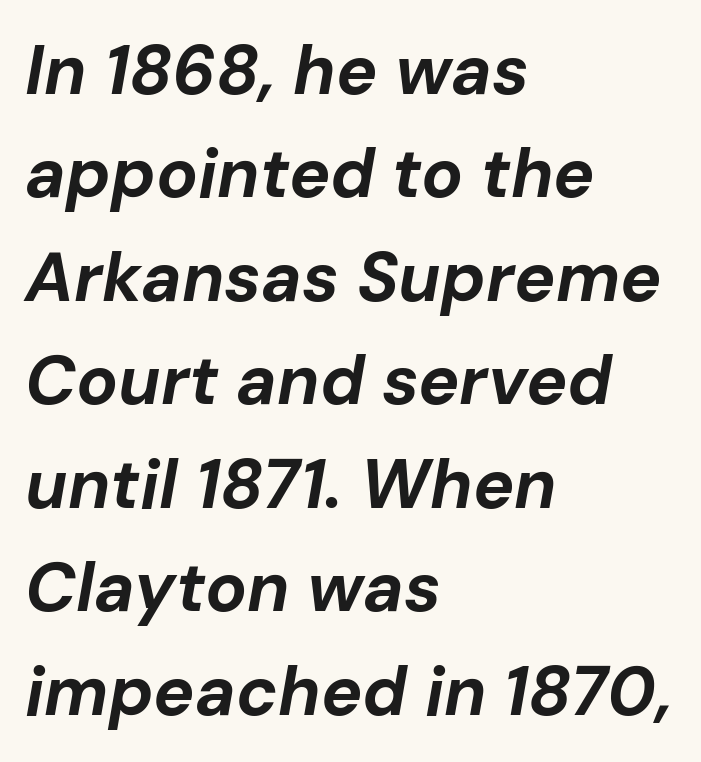
Q: Is the text bold? A: Yes.
Q: Is the text italic (slanted)? A: Yes, it leans right by about 10 degrees.
Q: Is the text underlined? A: No.
Q: How is the paragraph aligned? A: Left-aligned.
Q: Is the spacing between letters normal or unusually wide? A: Normal.
Q: Is the spacing between lines tight, normal or loose? A: Normal.
Q: Width (condensed, normal, or wide)? A: Normal.
Q: Stroke contrast? A: Low.
Q: x-height? A: Medium.
Q: Monospaced? A: No.
